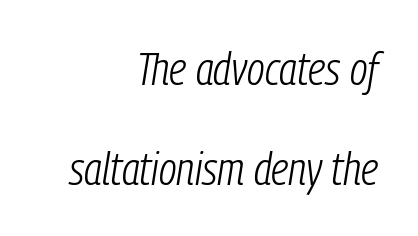
Q: Is the text bold? A: No.
Q: Is the text italic (slanted)? A: Yes, it leans right by about 9 degrees.
Q: Is the text underlined? A: No.
Q: How is the paragraph aligned? A: Right-aligned.
Q: Is the spacing between letters normal or unusually wide? A: Normal.
Q: Is the spacing between lines tight, normal or loose? A: Loose.
Q: Width (condensed, normal, or wide)? A: Condensed.
Q: Stroke contrast? A: Low.
Q: x-height? A: Medium.
Q: Monospaced? A: No.
